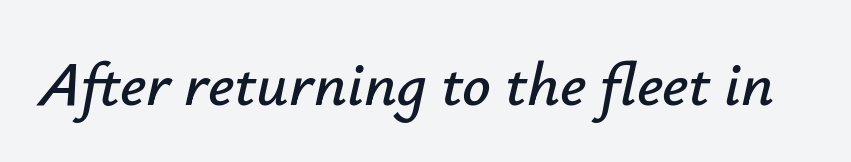
The image shows 63 px text type, italic (leaning right); set normal letter spacing, not underlined; low stroke contrast and a small x-height.
